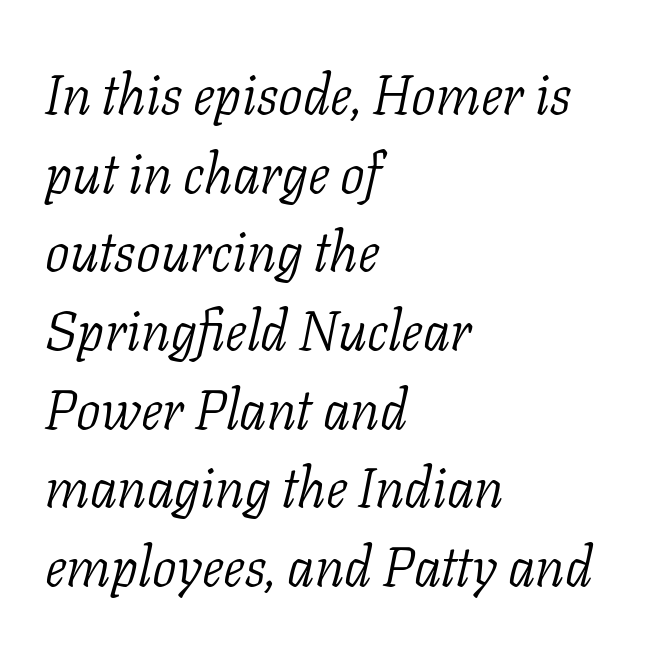
Q: Is the text bold? A: No.
Q: Is the text italic (slanted)? A: Yes, it leans right by about 11 degrees.
Q: Is the typeface a serif or a sans-serif typeface? A: Serif.
Q: Is the text underlined? A: No.
Q: How is the paragraph aligned? A: Left-aligned.
Q: Is the spacing between letters normal or unusually wide? A: Normal.
Q: Is the spacing between lines tight, normal or loose? A: Normal.
Q: Width (condensed, normal, or wide)? A: Normal.
Q: Stroke contrast? A: Low.
Q: x-height? A: Medium.
Q: Monospaced? A: No.
